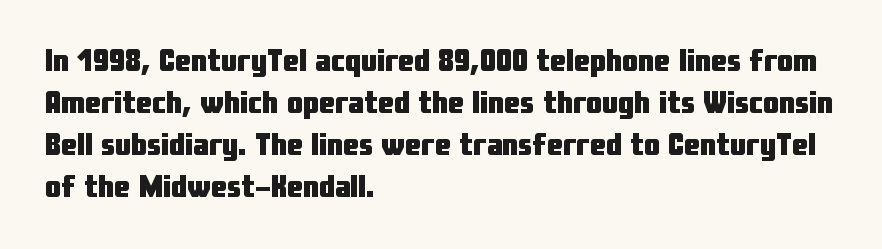
The image shows 32 px heavy, condensed sans-serif type, upright; set left-aligned, normal line spacing (1.31x), normal letter spacing, not underlined; low stroke contrast and a medium x-height.
